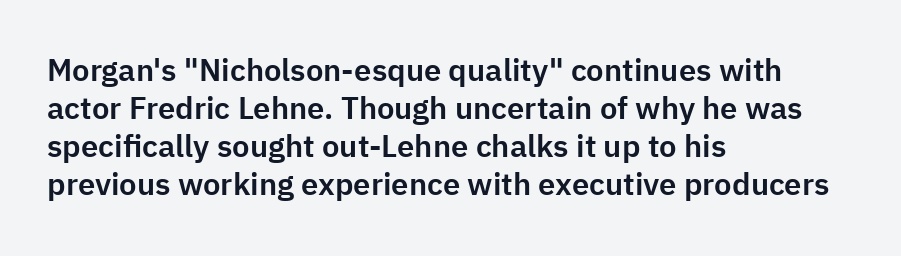
The image shows 31 px sans-serif type, upright; set left-aligned, line spacing 1.23x, normal letter spacing, not underlined; low stroke contrast and a medium x-height.
